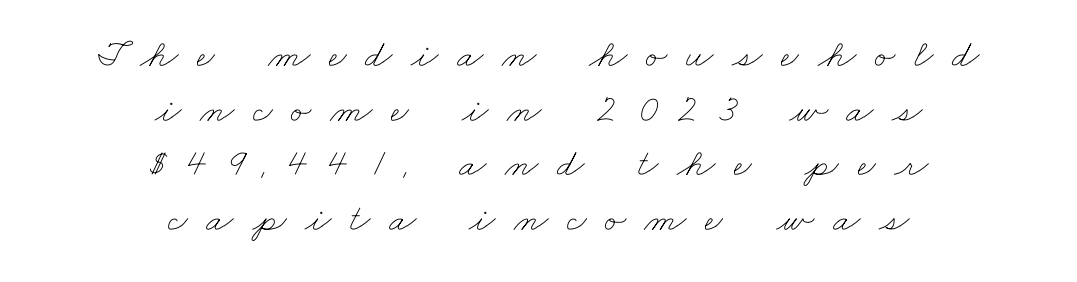
{"bold": "no", "weight": "thin", "width": "wide", "stroke_contrast": "low", "x_height": "small", "monospaced": "no", "underline": "no", "align": "center", "line_spacing": "normal", "line_spacing_ratio": 1.4, "letter_spacing": "wide", "letter_spacing_em": 0.48, "glyph_px": 39}
